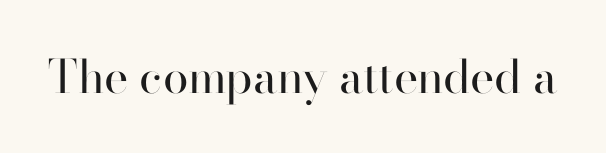
The image shows 46 px regular-weight sans-serif type, upright; set normal letter spacing, not underlined; high stroke contrast and a small x-height.
